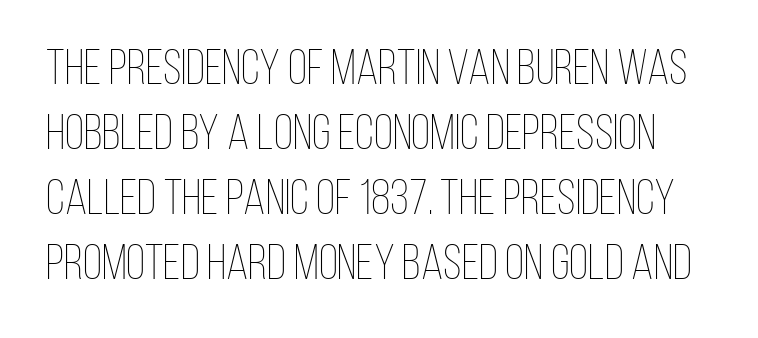
Q: Is the text bold? A: No.
Q: Is the text italic (slanted)? A: No, it is upright.
Q: Is the text underlined? A: No.
Q: Is the spacing between letters normal or unusually wide? A: Normal.
Q: Is the spacing between lines tight, normal or loose? A: Normal.
Q: Width (condensed, normal, or wide)? A: Condensed.
Q: Stroke contrast? A: Low.
Q: x-height? A: Large.
Q: Monospaced? A: No.
